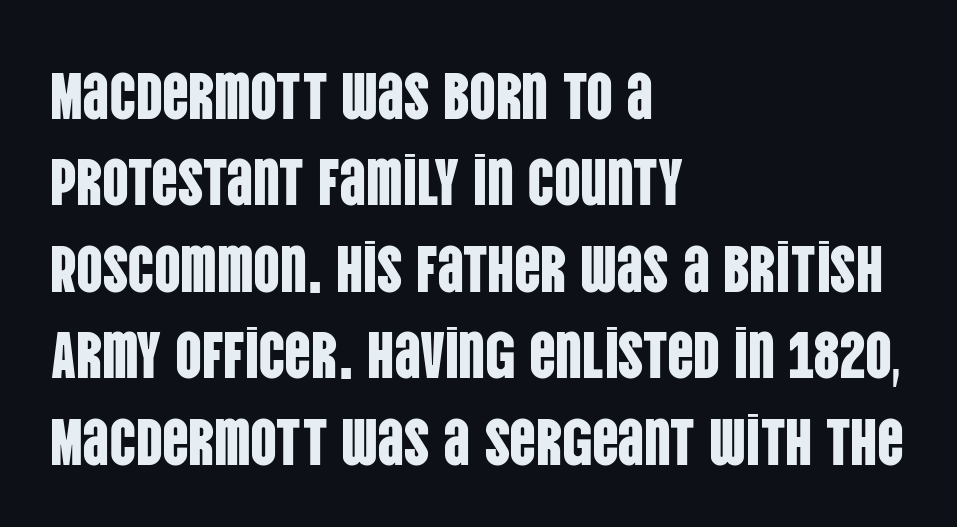
{"serif": "no", "italic": "no", "width": "condensed", "stroke_contrast": "low", "x_height": "large", "monospaced": "no", "underline": "no", "align": "left", "line_spacing": "normal", "line_spacing_ratio": 1.31, "letter_spacing": "normal", "letter_spacing_em": 0.0, "glyph_px": 66}
